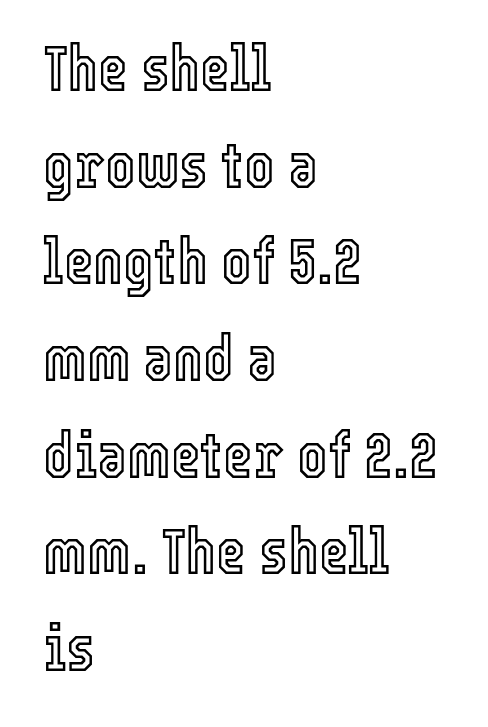
{"italic": "no", "width": "condensed", "x_height": "medium", "monospaced": "no", "underline": "no", "align": "left", "line_spacing": "normal", "line_spacing_ratio": 1.51, "letter_spacing": "normal", "letter_spacing_em": 0.0, "glyph_px": 64}
